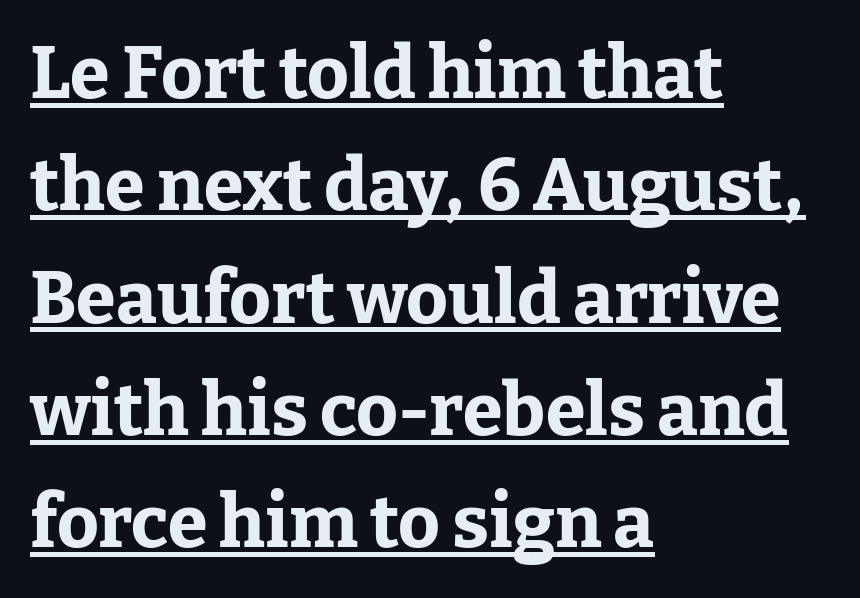
I'd describe the lettering as bold — thick and assertive. Rows of type keep a routine distance in the vertical direction. Note: serifs present on the glyphs. Characters remain perfectly vertical along every line.
